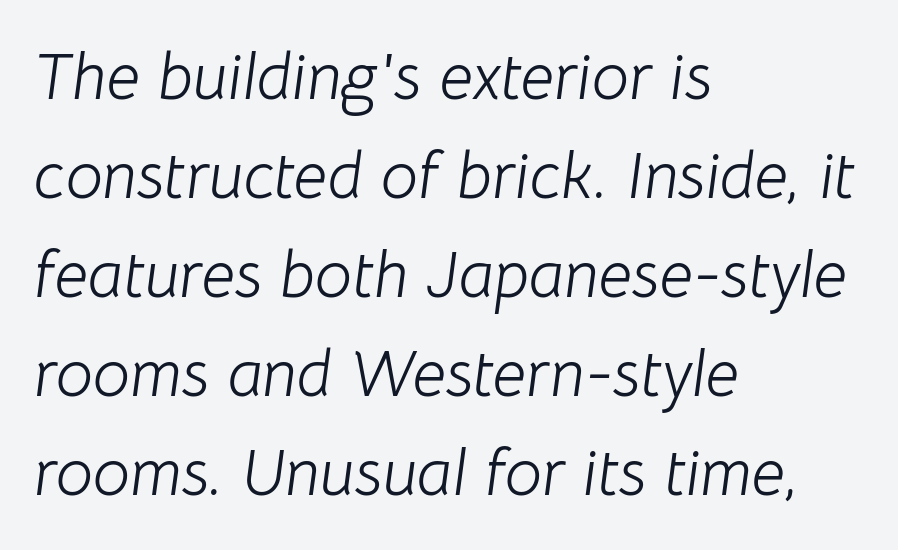
The rendering keeps characters at their native spacing. Every row of glyphs begins at an identical x-position on the left. The baseline area is clear. These lines are rendered in a variable-pitch font. Is the type slanted? Yes — the strokes lean at a clear angle.
